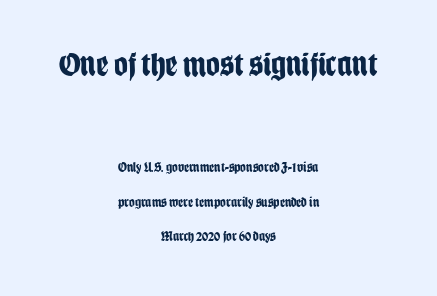
{"serif": "no", "italic": "no", "bold": "yes", "weight": "bold", "width": "condensed", "stroke_contrast": "low", "x_height": "large", "monospaced": "no", "underline": "no", "align": "center", "line_spacing": "loose", "line_spacing_ratio": 2.47, "letter_spacing": "normal", "letter_spacing_em": 0.0, "larger_block": "first", "size_ratio": 2.43, "glyph_px": 34}
